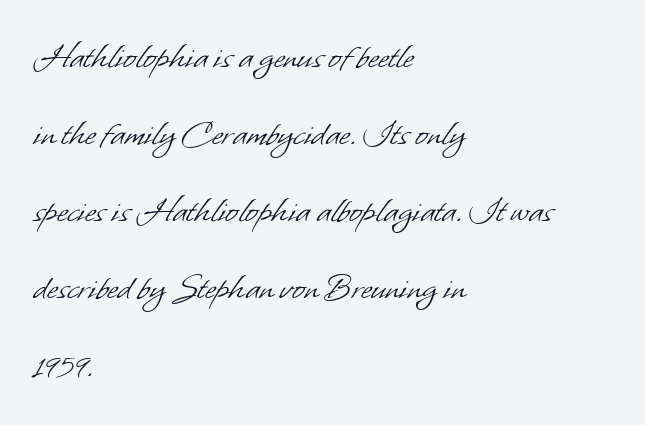
{"serif": "no", "bold": "no", "weight": "light", "width": "normal", "stroke_contrast": "low", "x_height": "small", "monospaced": "no", "underline": "no", "align": "left", "line_spacing": "loose", "line_spacing_ratio": 2.03, "letter_spacing": "normal", "letter_spacing_em": 0.0, "glyph_px": 38}
